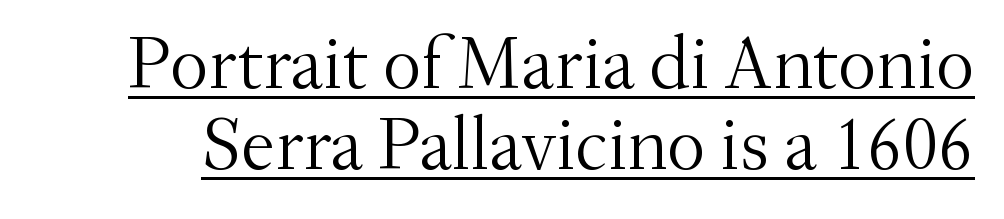
Tracking value appears to be zero — textbook default spacing. Ascenders rise straight up at ninety degrees. The text was rendered using a seriffed face with decorative stroke endings. The typeface has the unassuming heft of standard copy or less. Has an underline been added? It has. The letters advance in unequal steps, a hallmark of proportional type.
